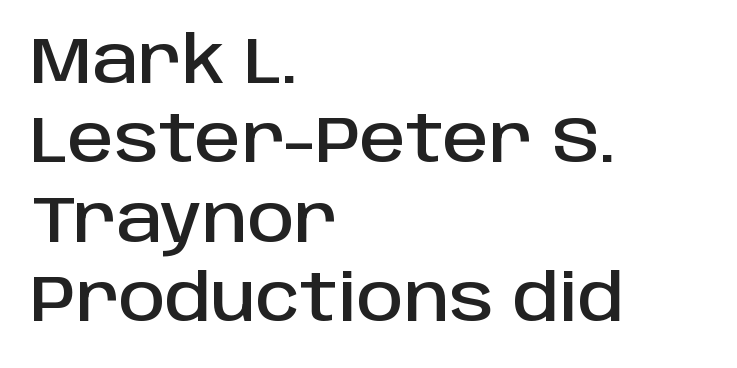
The image shows 65 px sans-serif type, upright; set left-aligned, line spacing 1.22x, normal letter spacing, not underlined; low stroke contrast and a large x-height.
